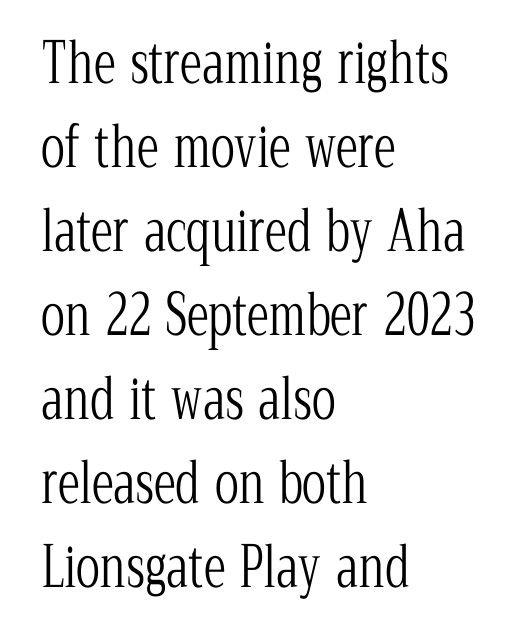
{"serif": "yes", "italic": "no", "bold": "no", "weight": "light", "width": "condensed", "stroke_contrast": "low", "x_height": "medium", "monospaced": "no", "underline": "no", "align": "left", "line_spacing": "normal", "line_spacing_ratio": 1.5, "letter_spacing": "normal", "letter_spacing_em": 0.0, "glyph_px": 56}
